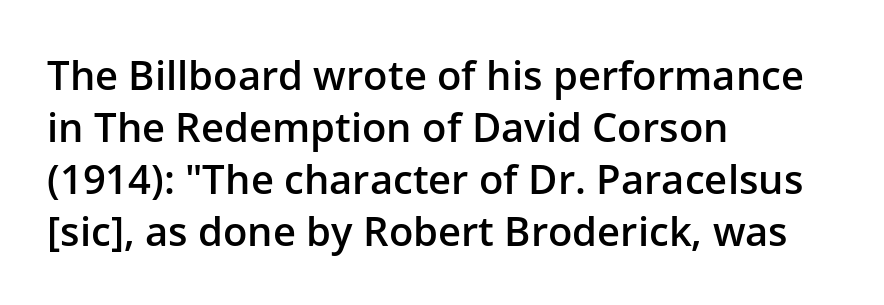
The gaps between neighbouring characters are ordinary and unremarkable. Quick note: not italic, upright. The space beneath each line is pristine and unruled. Horizontal bands of white between lines are of average thickness.
